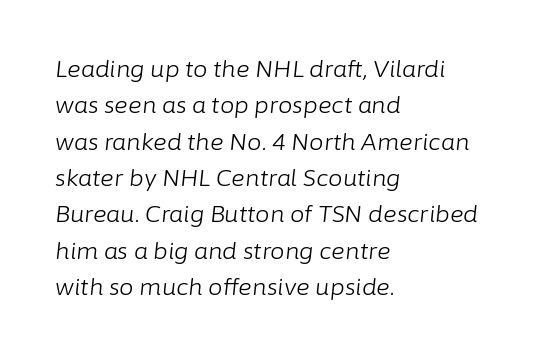
The image shows 23 px text type, italic (leaning right); set left-aligned, normal line spacing (1.58x), normal letter spacing, not underlined.
